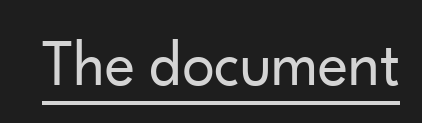
{"serif": "no", "italic": "no", "bold": "no", "weight": "regular", "width": "normal", "stroke_contrast": "low", "x_height": "small", "monospaced": "no", "underline": "yes", "letter_spacing": "normal", "letter_spacing_em": 0.0, "glyph_px": 65}
